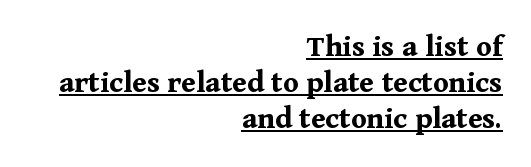
The image shows 32 px bold serif type, upright; set right-aligned, tight line spacing (1.12x), normal letter spacing, underlined; medium stroke contrast and a medium x-height.
